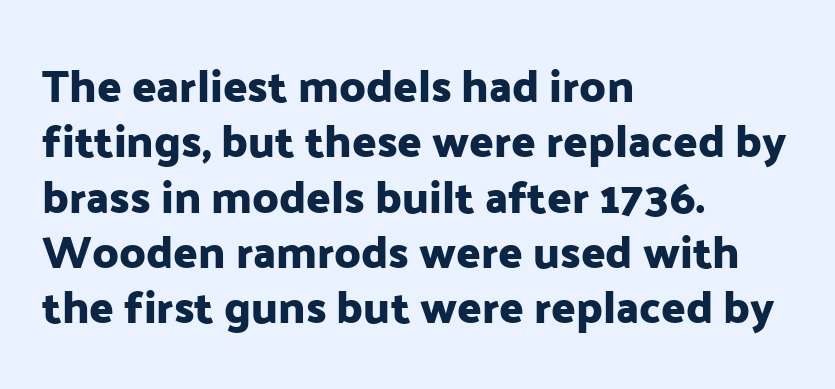
Q: Is the text italic (slanted)? A: No, it is upright.
Q: Is the typeface a serif or a sans-serif typeface? A: Sans-serif.
Q: Is the text underlined? A: No.
Q: How is the paragraph aligned? A: Left-aligned.
Q: Is the spacing between letters normal or unusually wide? A: Normal.
Q: Width (condensed, normal, or wide)? A: Normal.
Q: Stroke contrast? A: Low.
Q: x-height? A: Medium.
Q: Monospaced? A: No.
